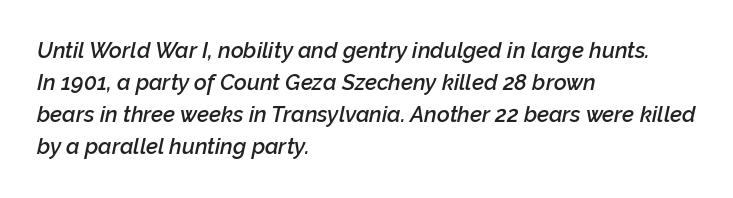
Rendered with sloped, italic letterforms. Baseline-to-baseline distance is the conventional proportion of letter height. Leftover space on each line is placed entirely after the last word. Moderately thickened strokes mark this as semibold type.
